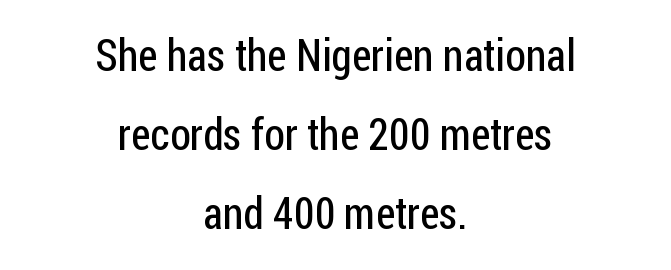
Q: Is the text bold? A: No.
Q: Is the text italic (slanted)? A: No, it is upright.
Q: Is the typeface a serif or a sans-serif typeface? A: Sans-serif.
Q: Is the text underlined? A: No.
Q: How is the paragraph aligned? A: Centered.
Q: Is the spacing between letters normal or unusually wide? A: Normal.
Q: Width (condensed, normal, or wide)? A: Condensed.
Q: Stroke contrast? A: Low.
Q: x-height? A: Medium.
Q: Monospaced? A: No.
